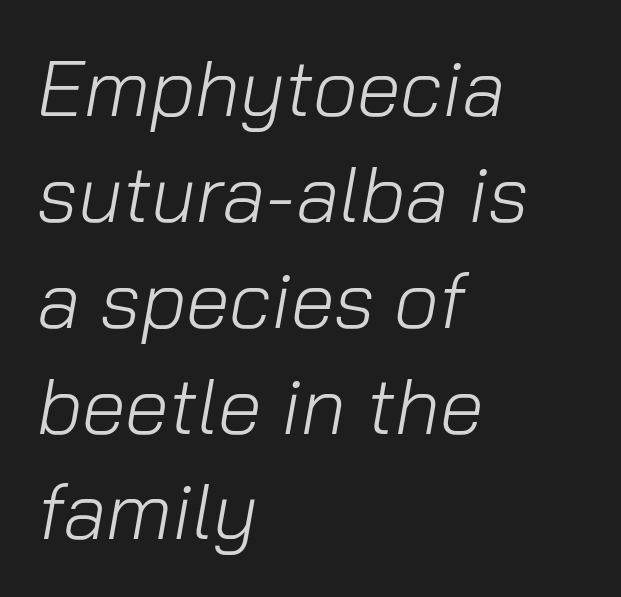
Underline: absent. Letter spacing: default. The axis of the letterforms is tilted away from vertical. Honestly, the row spacing looks completely unremarkable. Is this a fixed-width face? No — the glyphs have proportional, varying widths.
